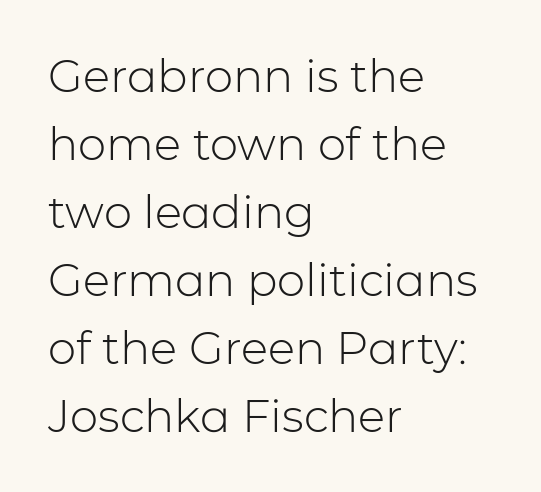
The image shows 45 px light sans-serif type, upright; set left-aligned, normal line spacing (1.51x), normal letter spacing, not underlined; low stroke contrast and a medium x-height.
